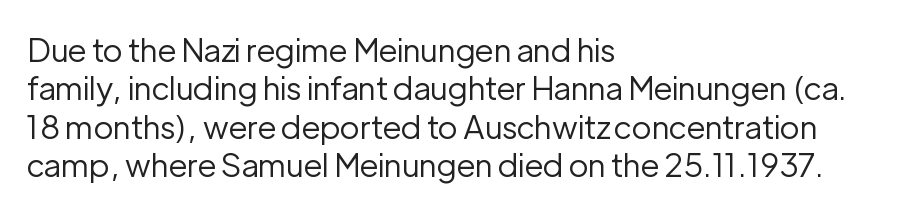
Typeset ragged right — the left edge is the straight one. Spacing verdict: proportional, widths tailored to each character. Bare-footed words on every line. Characters remain perfectly vertical along every line. Stroke mass is kept to a normal reading level or below.
